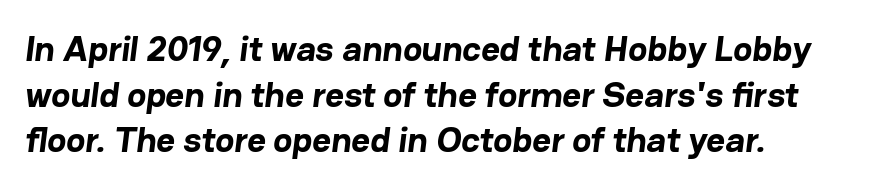
Q: Is the text bold? A: Yes.
Q: Is the typeface a serif or a sans-serif typeface? A: Sans-serif.
Q: Is the text underlined? A: No.
Q: How is the paragraph aligned? A: Left-aligned.
Q: Is the spacing between letters normal or unusually wide? A: Normal.
Q: Is the spacing between lines tight, normal or loose? A: Normal.
Q: Width (condensed, normal, or wide)? A: Normal.
Q: Stroke contrast? A: Low.
Q: x-height? A: Medium.
Q: Monospaced? A: No.
